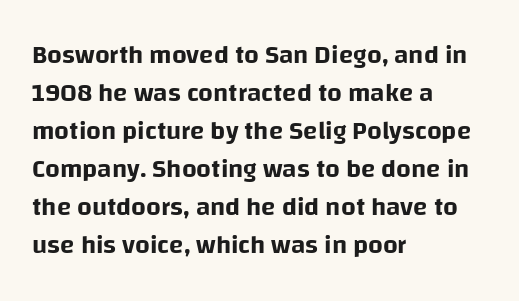
{"italic": "no", "underline": "no", "align": "left", "line_spacing": "normal", "line_spacing_ratio": 1.46, "letter_spacing": "normal", "letter_spacing_em": 0.0, "glyph_px": 26}
